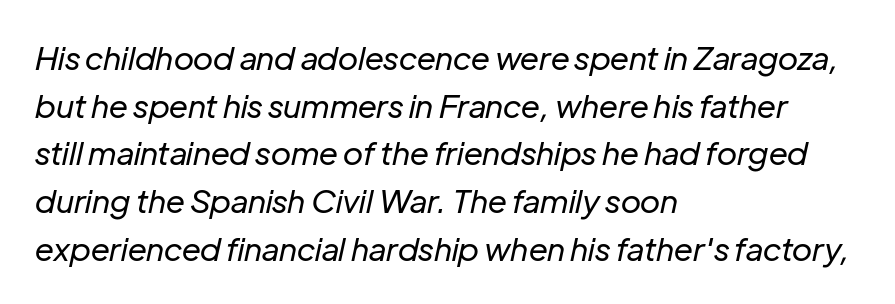
The image shows 32 px regular-weight type, italic (leaning right); set left-aligned, normal line spacing (1.49x), normal letter spacing, not underlined; low stroke contrast and a medium x-height.
